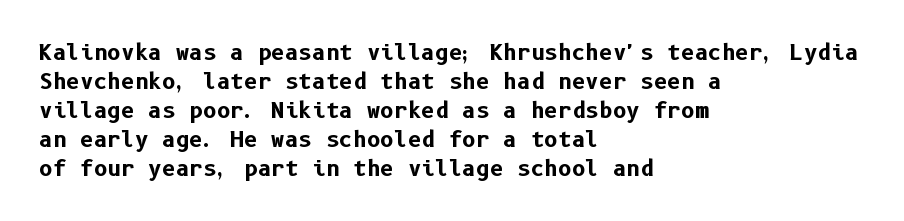
Q: Is the text bold? A: Yes.
Q: Is the text italic (slanted)? A: No, it is upright.
Q: Is the text underlined? A: No.
Q: How is the paragraph aligned? A: Left-aligned.
Q: Is the spacing between letters normal or unusually wide? A: Normal.
Q: Is the spacing between lines tight, normal or loose? A: Normal.
